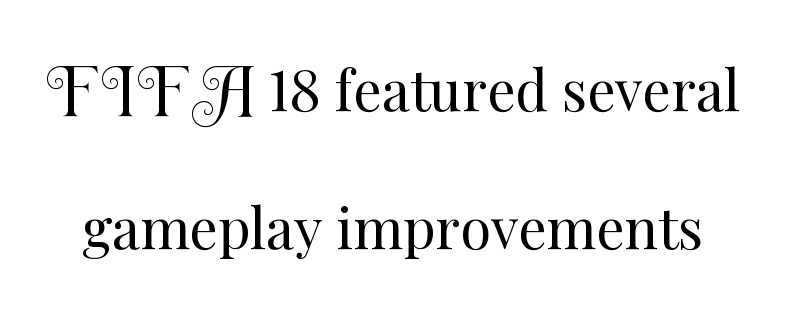
Q: Is the text bold? A: No.
Q: Is the text italic (slanted)? A: No, it is upright.
Q: Is the text underlined? A: No.
Q: Is the spacing between letters normal or unusually wide? A: Normal.
Q: Is the spacing between lines tight, normal or loose? A: Loose.
Q: Width (condensed, normal, or wide)? A: Normal.
Q: Stroke contrast? A: Medium.
Q: x-height? A: Small.
Q: Monospaced? A: No.
